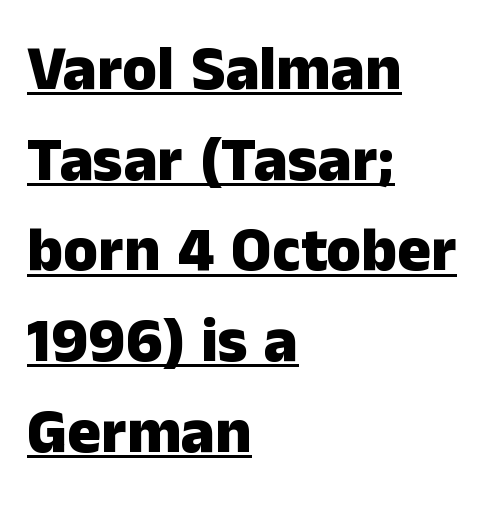
The image shows 63 px heavy sans-serif type, upright; set left-aligned, normal line spacing (1.44x), normal letter spacing, underlined; low stroke contrast and a medium x-height.
